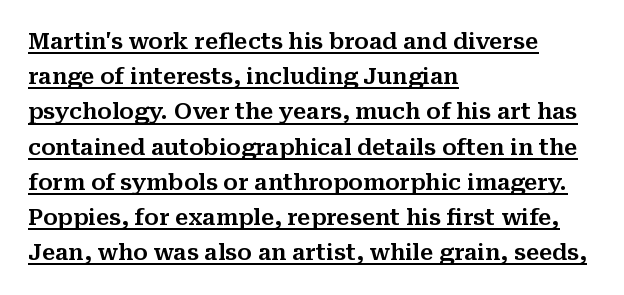
Q: Is the text italic (slanted)? A: No, it is upright.
Q: Is the text underlined? A: Yes.
Q: How is the paragraph aligned? A: Left-aligned.
Q: Is the spacing between letters normal or unusually wide? A: Normal.
Q: Is the spacing between lines tight, normal or loose? A: Normal.
